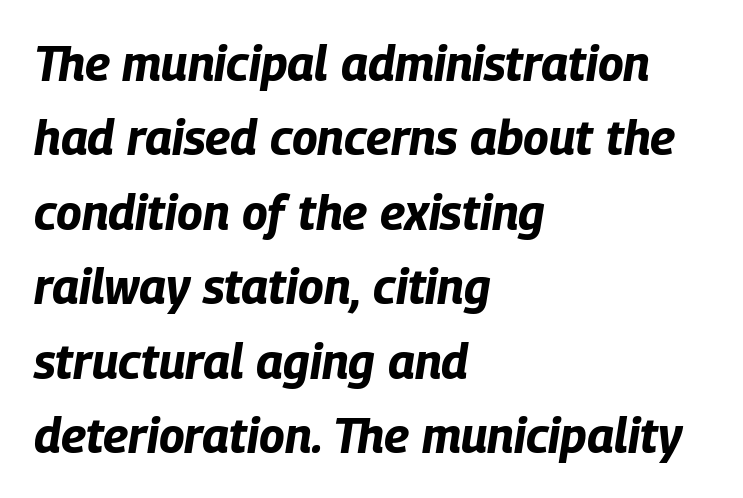
Q: Is the text bold? A: Yes.
Q: Is the text italic (slanted)? A: Yes, it leans right by about 9 degrees.
Q: Is the text underlined? A: No.
Q: How is the paragraph aligned? A: Left-aligned.
Q: Is the spacing between letters normal or unusually wide? A: Normal.
Q: Is the spacing between lines tight, normal or loose? A: Normal.
Q: Width (condensed, normal, or wide)? A: Condensed.
Q: Stroke contrast? A: Low.
Q: x-height? A: Large.
Q: Monospaced? A: No.
